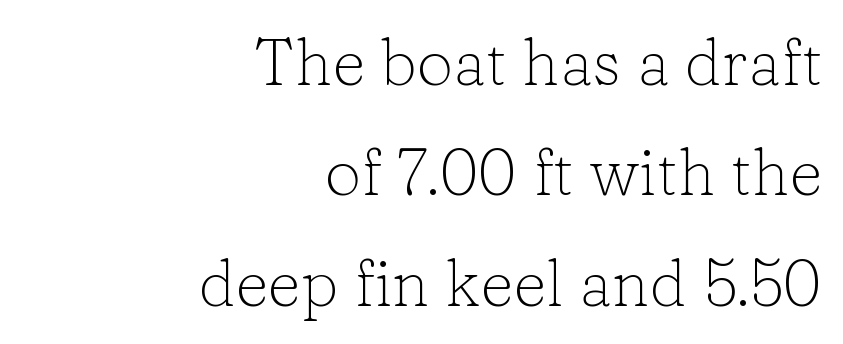
{"serif": "yes", "italic": "no", "bold": "no", "weight": "light", "width": "normal", "stroke_contrast": "low", "x_height": "medium", "monospaced": "no", "underline": "no", "align": "right", "line_spacing": "normal", "line_spacing_ratio": 1.7, "letter_spacing": "normal", "letter_spacing_em": 0.0, "glyph_px": 65}
